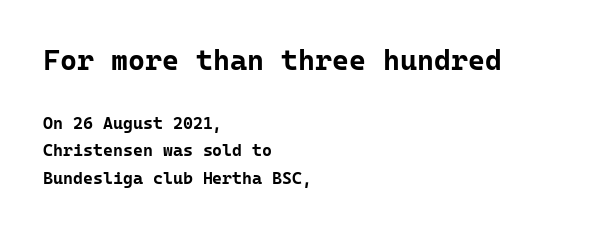
The image shows 29 px bold sans-serif type, upright, monospaced; set left-aligned, normal line spacing (1.61x), normal letter spacing, not underlined; the first (top) block is 1.71x larger; low stroke contrast and a medium x-height.
